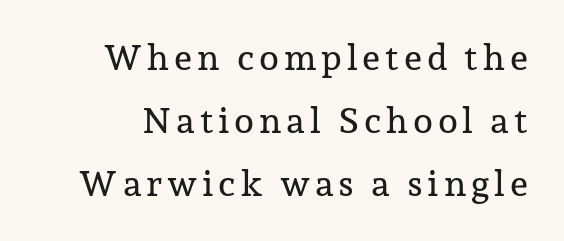
The image shows 36 px serif type, upright; set line spacing 1.75x, not underlined; low stroke contrast and a medium x-height.
